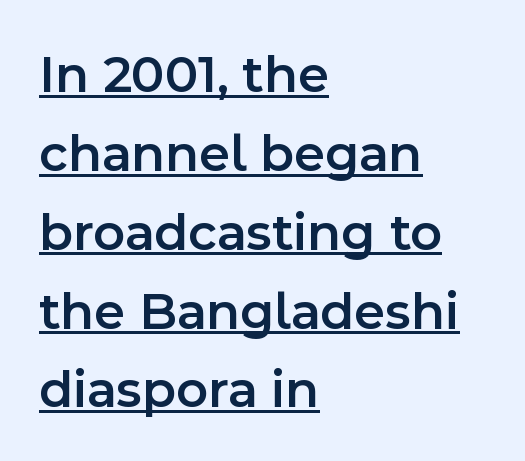
Q: Is the text bold? A: Semi-bold.
Q: Is the text italic (slanted)? A: No, it is upright.
Q: Is the typeface a serif or a sans-serif typeface? A: Sans-serif.
Q: Is the text underlined? A: Yes.
Q: How is the paragraph aligned? A: Left-aligned.
Q: Is the spacing between letters normal or unusually wide? A: Normal.
Q: Is the spacing between lines tight, normal or loose? A: Normal.
Q: Width (condensed, normal, or wide)? A: Normal.
Q: x-height? A: Medium.
Q: Monospaced? A: No.
